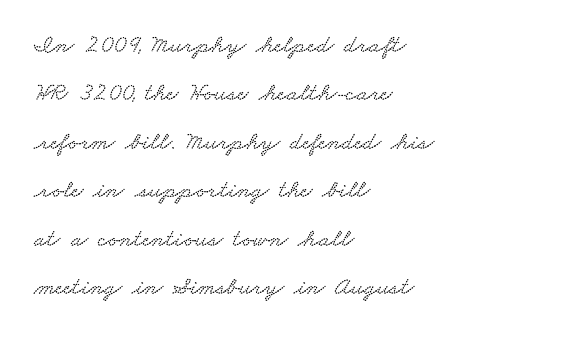
A classic flush-left, rag-right setting is used for this passage. Anything drawn beneath the words? Only blank space. Standard letterfit; no display-style spreading of the glyphs. Leading is clearly above the norm, producing a sparse column.
